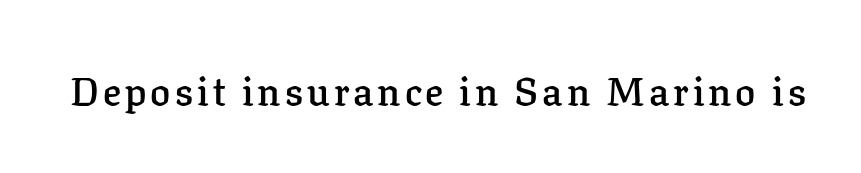
{"serif": "yes", "italic": "no", "bold": "semi", "weight": "semibold", "width": "normal", "stroke_contrast": "low", "x_height": "medium", "monospaced": "no", "underline": "no", "glyph_px": 40}
